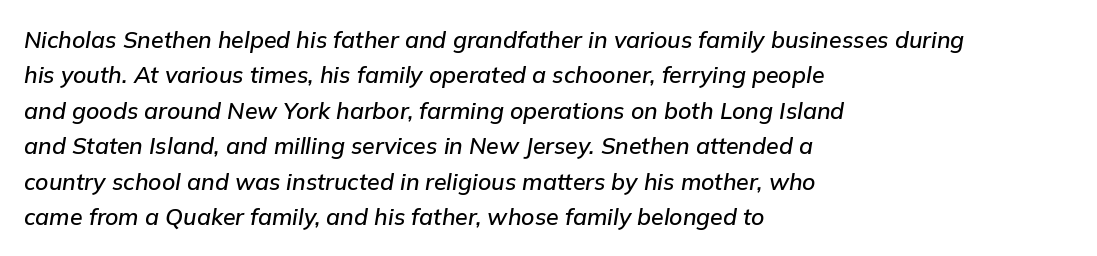
The passage shown is not underscored anywhere. Is there much room between lines? A standard amount, neither cramped nor airy. The letters sit at their default tracking, neither squeezed nor spread. The compositor pushed each line to the left boundary. Does the lettering tilt? It does — this is italic.
